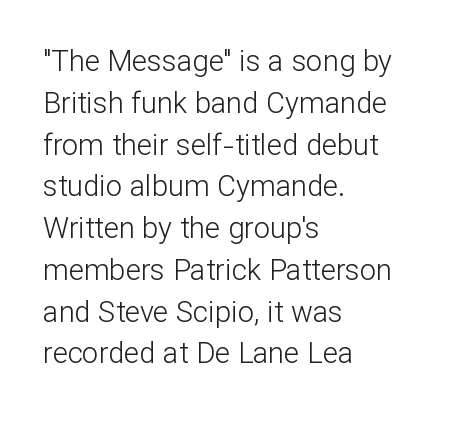
{"serif": "no", "italic": "no", "bold": "no", "weight": "light", "width": "normal", "stroke_contrast": "low", "x_height": "medium", "monospaced": "no", "underline": "no", "align": "left", "line_spacing": "normal", "line_spacing_ratio": 1.44, "letter_spacing": "normal", "letter_spacing_em": 0.0, "glyph_px": 29}
